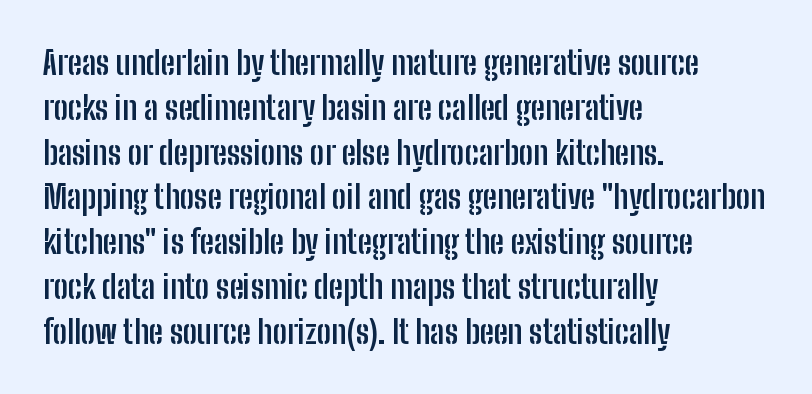
Q: Is the text bold? A: Yes.
Q: Is the text italic (slanted)? A: No, it is upright.
Q: Is the typeface a serif or a sans-serif typeface? A: Sans-serif.
Q: Is the text underlined? A: No.
Q: How is the paragraph aligned? A: Left-aligned.
Q: Is the spacing between letters normal or unusually wide? A: Normal.
Q: Is the spacing between lines tight, normal or loose? A: Normal.
Q: Width (condensed, normal, or wide)? A: Condensed.
Q: Stroke contrast? A: Low.
Q: x-height? A: Medium.
Q: Monospaced? A: No.
